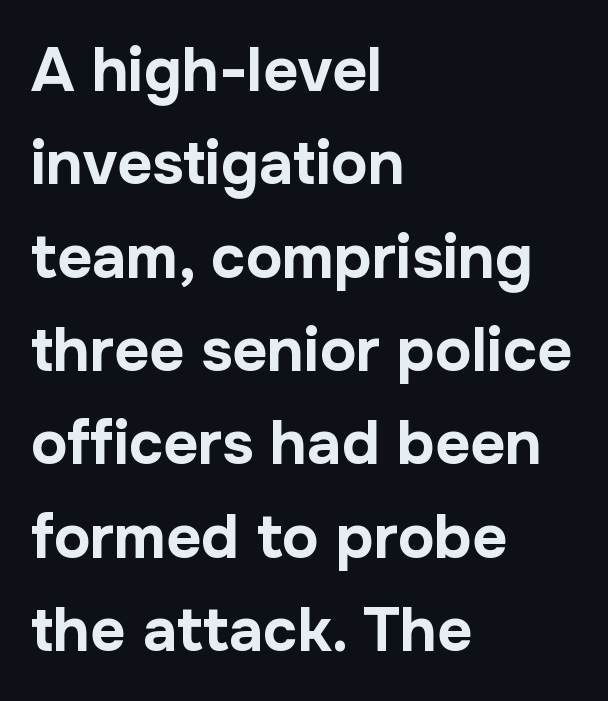
The image shows 61 px bold sans-serif type, upright; set left-aligned, normal line spacing (1.53x), normal letter spacing, not underlined; low stroke contrast and a medium x-height.
